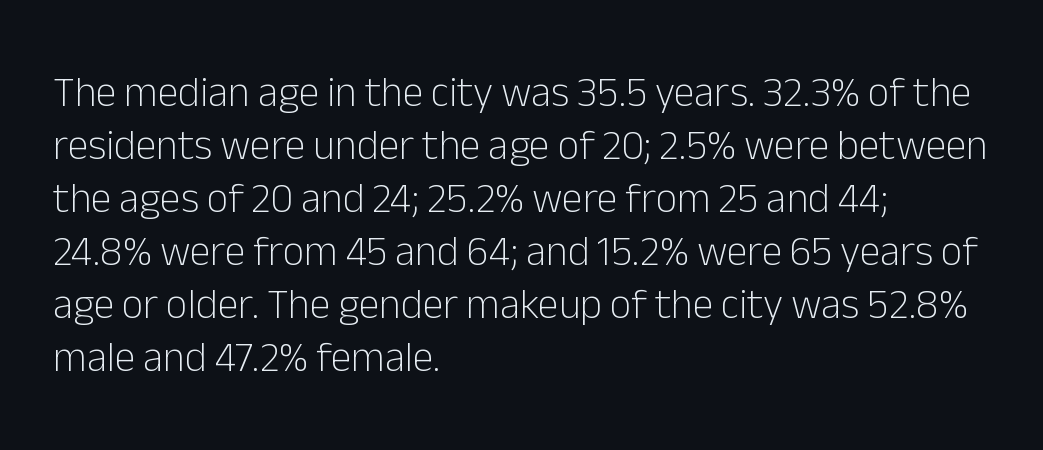
{"serif": "no", "italic": "no", "bold": "no", "weight": "light", "width": "normal", "stroke_contrast": "low", "x_height": "medium", "monospaced": "no", "underline": "no", "align": "left", "line_spacing": "normal", "line_spacing_ratio": 1.26, "letter_spacing": "normal", "letter_spacing_em": 0.0, "glyph_px": 42}
